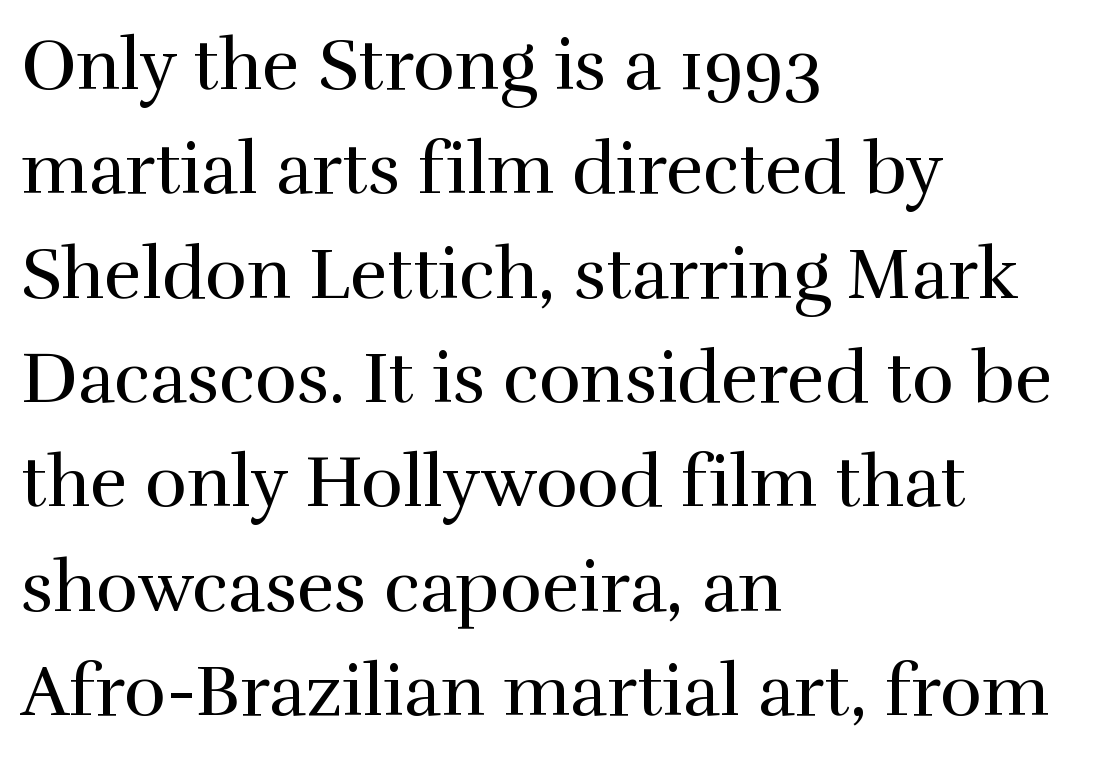
Q: Is the text bold? A: No.
Q: Is the text italic (slanted)? A: No, it is upright.
Q: Is the typeface a serif or a sans-serif typeface? A: Serif.
Q: Is the text underlined? A: No.
Q: How is the paragraph aligned? A: Left-aligned.
Q: Is the spacing between letters normal or unusually wide? A: Normal.
Q: Is the spacing between lines tight, normal or loose? A: Normal.
Q: Width (condensed, normal, or wide)? A: Normal.
Q: x-height? A: Medium.
Q: Monospaced? A: No.
